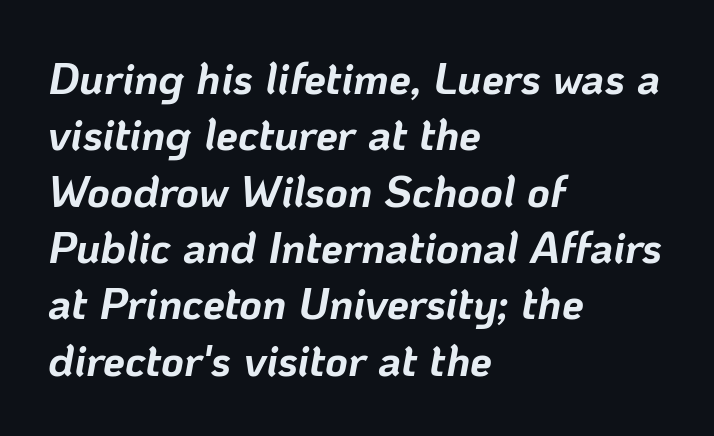
In terms of posture, this sample is oblique. The rendering uses natural spacing where letterforms have individual widths. Lines of text with bare space underneath. Whoever set this chose a conventional vertical rhythm. Emphasis by weight is at full strength: bold. Honestly, the letter spacing is just normal — you wouldn't notice it.
